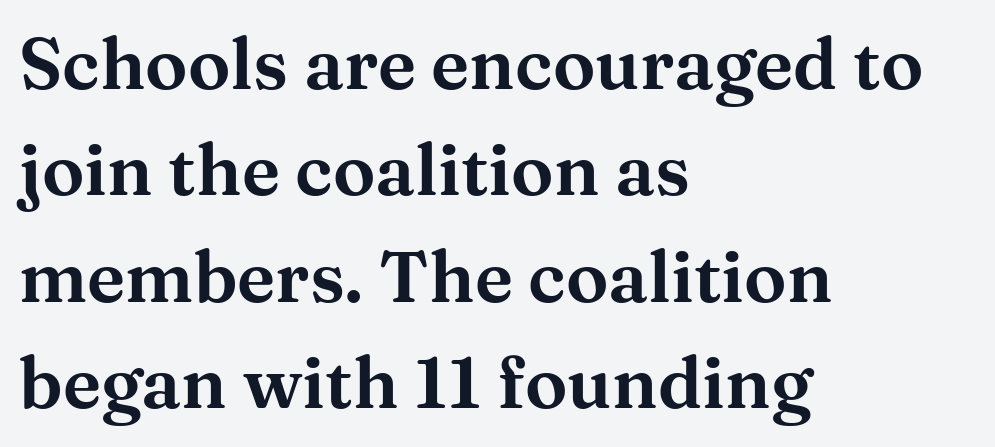
Q: Is the text italic (slanted)? A: No, it is upright.
Q: Is the typeface a serif or a sans-serif typeface? A: Serif.
Q: Is the text underlined? A: No.
Q: How is the paragraph aligned? A: Left-aligned.
Q: Is the spacing between letters normal or unusually wide? A: Normal.
Q: Is the spacing between lines tight, normal or loose? A: Normal.
Q: Width (condensed, normal, or wide)? A: Wide.
Q: Stroke contrast? A: Medium.
Q: x-height? A: Medium.
Q: Monospaced? A: No.
